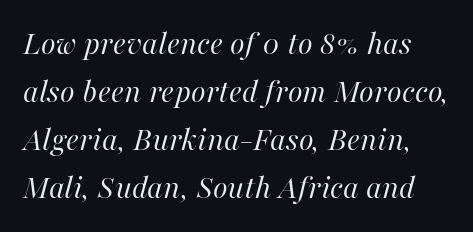
Q: Is the text bold? A: No.
Q: Is the text italic (slanted)? A: Yes, it leans right by about 16 degrees.
Q: Is the text underlined? A: No.
Q: Is the spacing between letters normal or unusually wide? A: Normal.
Q: Is the spacing between lines tight, normal or loose? A: Normal.
Q: Width (condensed, normal, or wide)? A: Normal.
Q: Stroke contrast? A: High.
Q: x-height? A: Medium.
Q: Monospaced? A: No.
